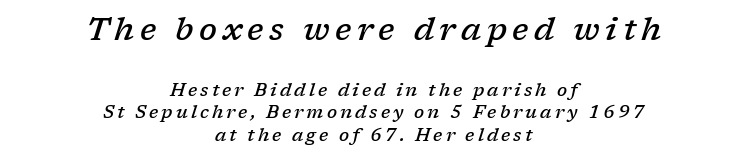
Which chunk is bigger? The first one — the top block dwarfs the bottom. Does the type have serifs? Yes, each stem ends in a small foot. If you drew a line through each stem, it would be angled. The letters advance in unequal steps, a hallmark of proportional type.
